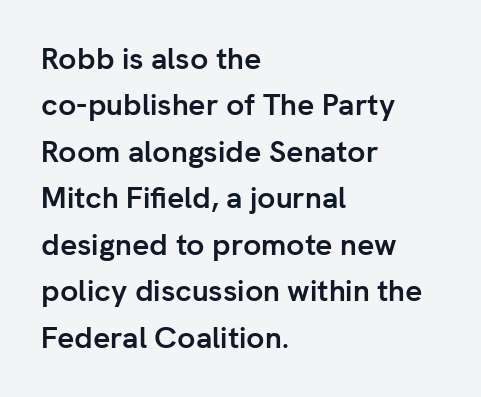
The image shows 30 px semibold sans-serif type, upright; set left-aligned, normal line spacing (1.55x), normal letter spacing, not underlined; low stroke contrast and a medium x-height.
